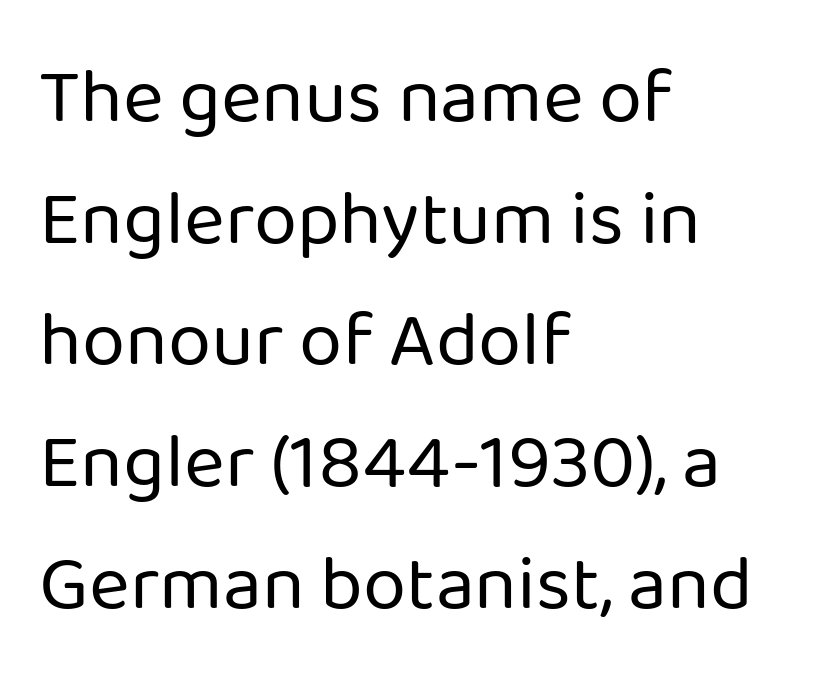
Q: Is the text bold? A: No.
Q: Is the text italic (slanted)? A: No, it is upright.
Q: Is the typeface a serif or a sans-serif typeface? A: Sans-serif.
Q: Is the text underlined? A: No.
Q: How is the paragraph aligned? A: Left-aligned.
Q: Is the spacing between letters normal or unusually wide? A: Normal.
Q: Is the spacing between lines tight, normal or loose? A: Normal.
Q: Width (condensed, normal, or wide)? A: Normal.
Q: Stroke contrast? A: Low.
Q: x-height? A: Medium.
Q: Monospaced? A: No.
